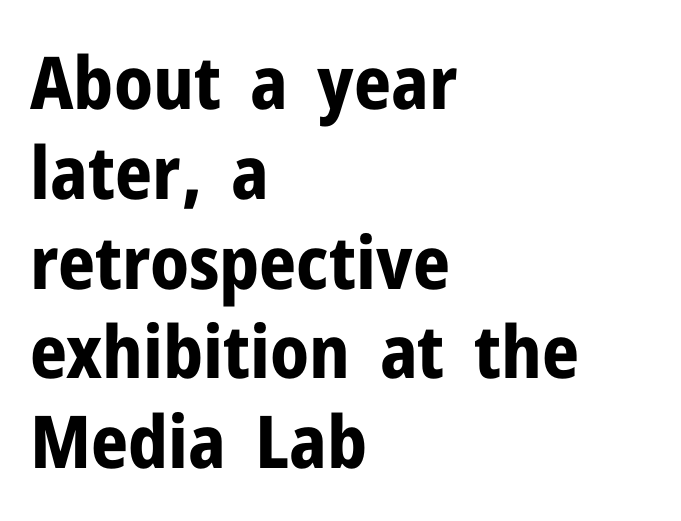
The image shows 73 px bold sans-serif type, upright; set left-aligned, line spacing 1.23x, normal letter spacing, not underlined; low stroke contrast and a medium x-height.
